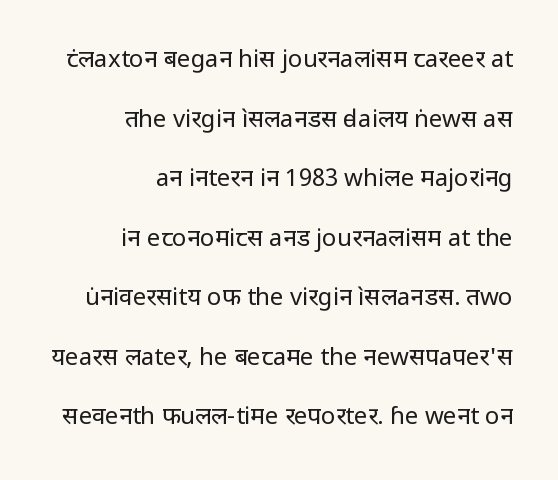
{"italic": "no", "bold": "no", "underline": "no", "align": "right", "line_spacing": "loose", "line_spacing_ratio": 2.48, "letter_spacing": "normal", "letter_spacing_em": 0.0, "glyph_px": 24}
